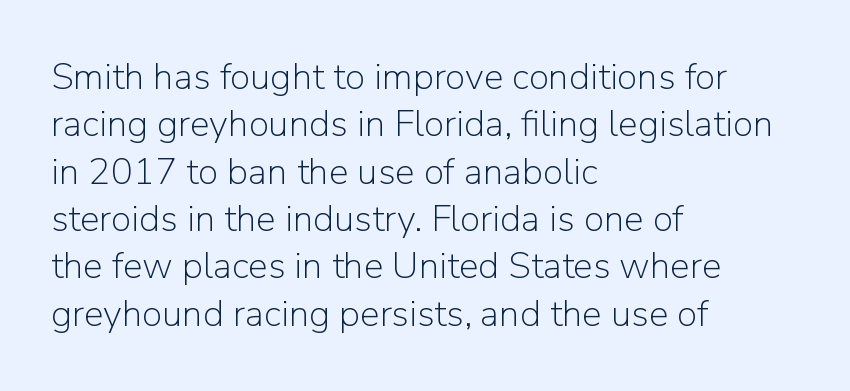
The image shows 37 px light sans-serif type, upright; set left-aligned, normal line spacing (1.28x), normal letter spacing, not underlined; low stroke contrast and a medium x-height.
